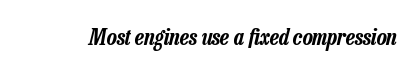
The specimen reads as italic at a glance. Observe the ordinary spacing: letters are neighbours, not strangers. Only glyphs here, with clear space below each row.
